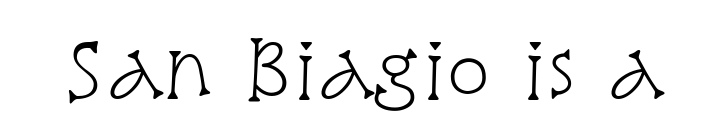
Q: Is the text bold? A: No.
Q: Is the text italic (slanted)? A: No, it is upright.
Q: Is the typeface a serif or a sans-serif typeface? A: Serif.
Q: Is the text underlined? A: No.
Q: Is the spacing between letters normal or unusually wide? A: Normal.
Q: Width (condensed, normal, or wide)? A: Condensed.
Q: Stroke contrast? A: Low.
Q: x-height? A: Large.
Q: Monospaced? A: No.
